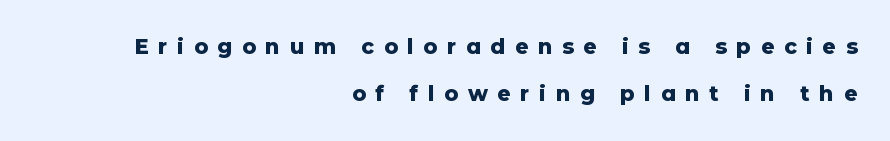
Q: Is the text bold? A: Yes.
Q: Is the text italic (slanted)? A: No, it is upright.
Q: Is the text underlined? A: No.
Q: How is the paragraph aligned? A: Right-aligned.
Q: Is the spacing between letters normal or unusually wide? A: Unusually wide.
Q: Is the spacing between lines tight, normal or loose? A: Loose.
